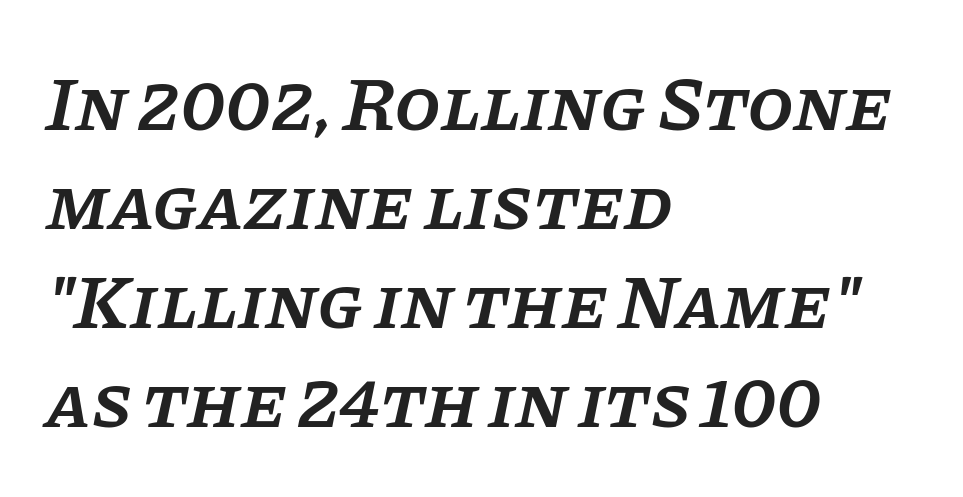
Q: Is the text bold? A: Semi-bold.
Q: Is the text italic (slanted)? A: Yes, it leans right by about 11 degrees.
Q: Is the typeface a serif or a sans-serif typeface? A: Serif.
Q: Is the text underlined? A: No.
Q: How is the paragraph aligned? A: Left-aligned.
Q: Is the spacing between letters normal or unusually wide? A: Normal.
Q: Is the spacing between lines tight, normal or loose? A: Normal.
Q: Width (condensed, normal, or wide)? A: Normal.
Q: Stroke contrast? A: Low.
Q: x-height? A: Large.
Q: Monospaced? A: No.
